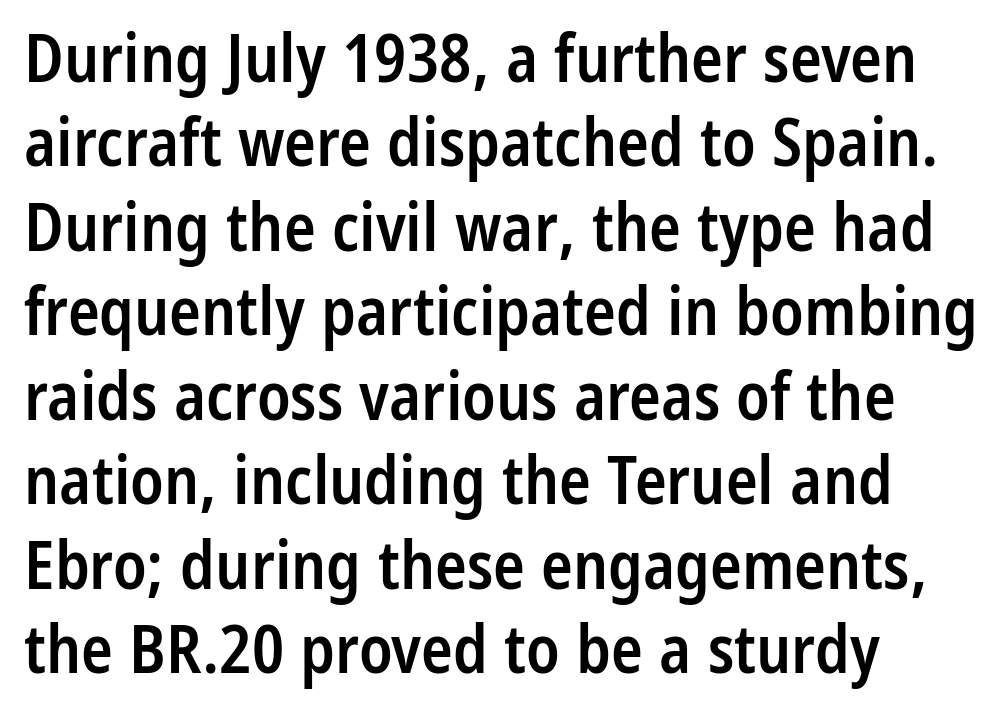
{"serif": "no", "italic": "no", "bold": "semi", "weight": "semibold", "width": "condensed", "stroke_contrast": "low", "x_height": "medium", "monospaced": "no", "underline": "no", "align": "left", "line_spacing": "normal", "line_spacing_ratio": 1.28, "letter_spacing": "normal", "letter_spacing_em": 0.0, "glyph_px": 66}
